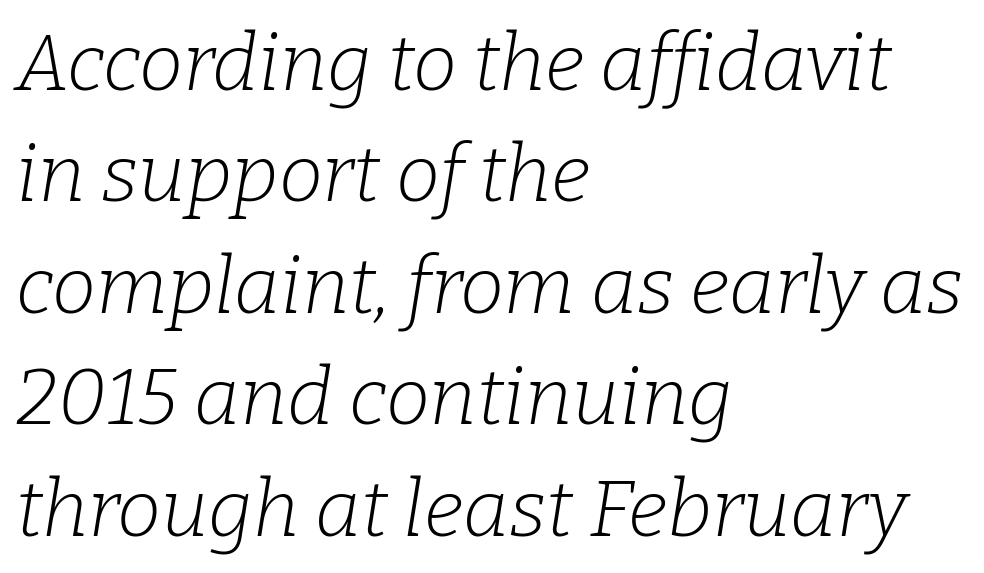
Each stroke keeps to a modest, everyday thickness or less. Note the varied advance widths — an 'i' is clearly narrower than an 'm'. Letterform terminals end in serifs throughout the passage. The axis of the letterforms is tilted away from vertical.
